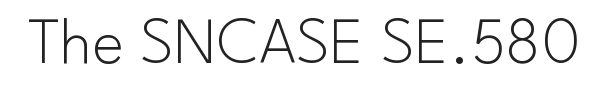
Q: Is the text bold? A: No.
Q: Is the text italic (slanted)? A: No, it is upright.
Q: Is the typeface a serif or a sans-serif typeface? A: Sans-serif.
Q: Is the text underlined? A: No.
Q: Is the spacing between letters normal or unusually wide? A: Normal.
Q: Width (condensed, normal, or wide)? A: Normal.
Q: Stroke contrast? A: Low.
Q: x-height? A: Small.
Q: Monospaced? A: No.
